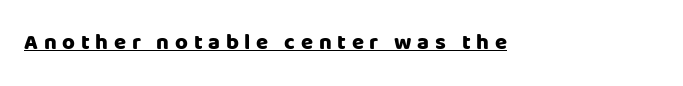
Q: Is the text bold? A: Yes.
Q: Is the text italic (slanted)? A: No, it is upright.
Q: Is the text underlined? A: Yes.
Q: Is the spacing between letters normal or unusually wide? A: Unusually wide.
